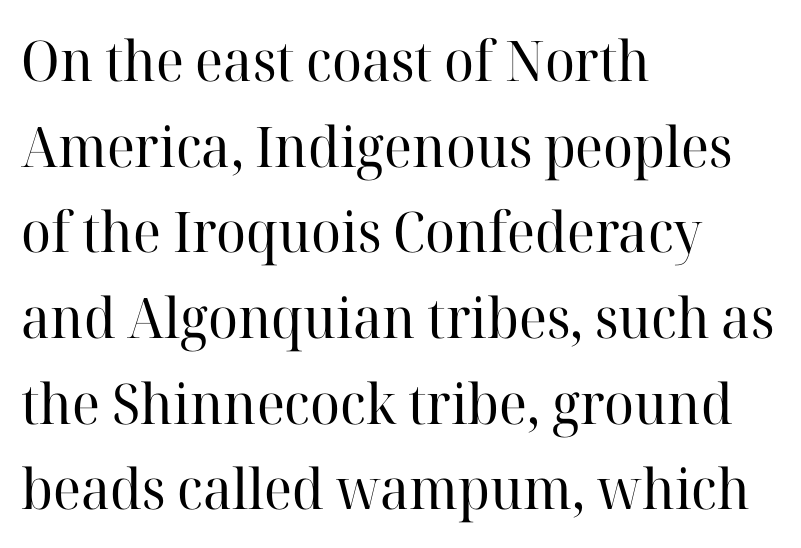
{"serif": "yes", "italic": "no", "bold": "no", "weight": "regular", "width": "normal", "stroke_contrast": "high", "x_height": "medium", "monospaced": "no", "underline": "no", "align": "left", "line_spacing": "normal", "line_spacing_ratio": 1.53, "letter_spacing": "normal", "letter_spacing_em": 0.0, "glyph_px": 56}
